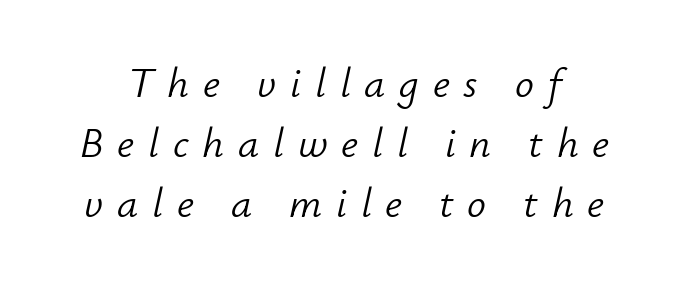
The image shows 42 px light type, italic (leaning right); set normal line spacing (1.43x), unusually wide letter spacing (+0.33 em), not underlined; low stroke contrast and a small x-height.
